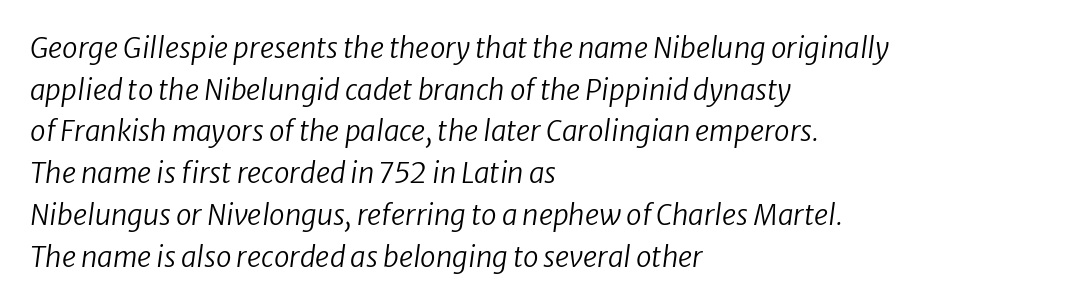
Default kerning and tracking; the words read as compact shapes. A quiet, ordinary-to-light weight characterises the typeface. Nobody drew a line under any word here. This is sans-serif lettering, the kind often seen on screens and signage.
